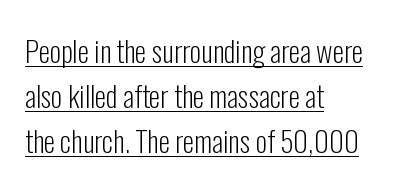
The image shows 29 px light, condensed sans-serif type, upright; set left-aligned, normal line spacing (1.56x), normal letter spacing, underlined; low stroke contrast and a medium x-height.
